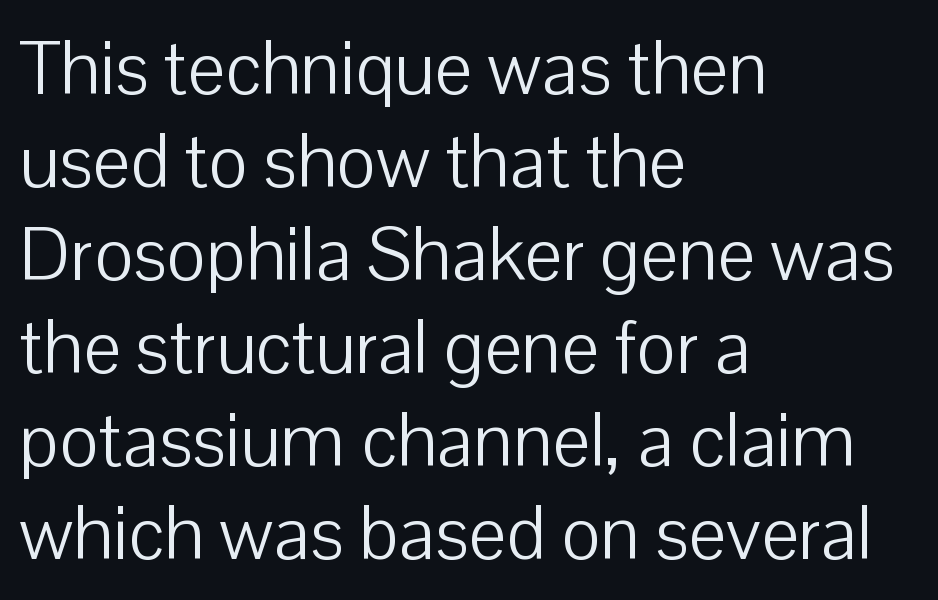
The image shows 75 px light sans-serif type, upright; set left-aligned, line spacing 1.24x, normal letter spacing, not underlined; low stroke contrast and a medium x-height.
